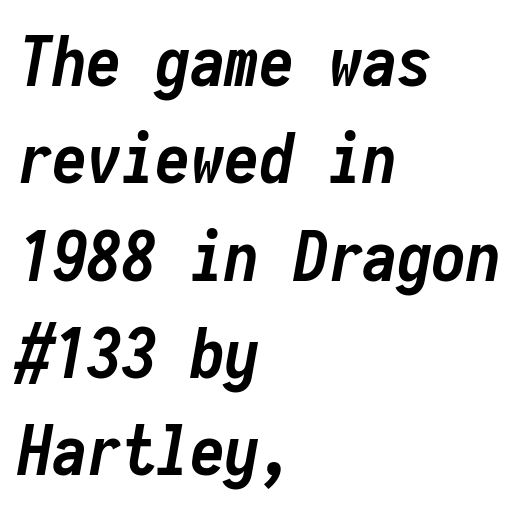
Q: Is the text bold? A: Yes.
Q: Is the text italic (slanted)? A: Yes, it leans right by about 10 degrees.
Q: Is the text underlined? A: No.
Q: How is the paragraph aligned? A: Left-aligned.
Q: Is the spacing between letters normal or unusually wide? A: Normal.
Q: Is the spacing between lines tight, normal or loose? A: Normal.
Q: Width (condensed, normal, or wide)? A: Condensed.
Q: Stroke contrast? A: Low.
Q: x-height? A: Medium.
Q: Monospaced? A: Yes.
